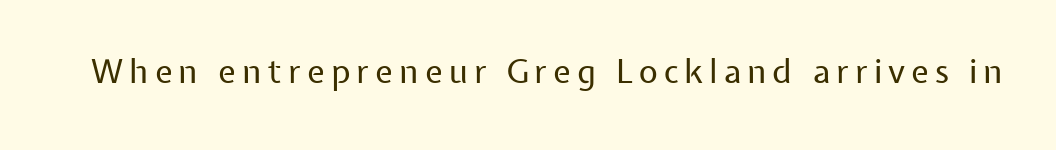
Varying glyph widths throughout — classic text-font behaviour. Nope, not italic — everything's standing straight. The font sits on the lighter half of the weight spectrum, regular included. Stroke terminals: plain, sans-serif.
